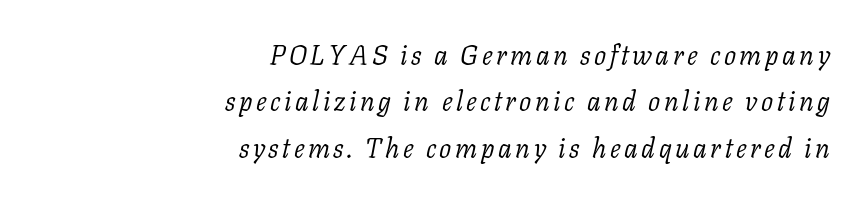
{"italic": "yes", "lean": "right", "slant_degrees": 11, "bold": "no", "underline": "no", "align": "right", "line_spacing_ratio": 1.72, "glyph_px": 27}
